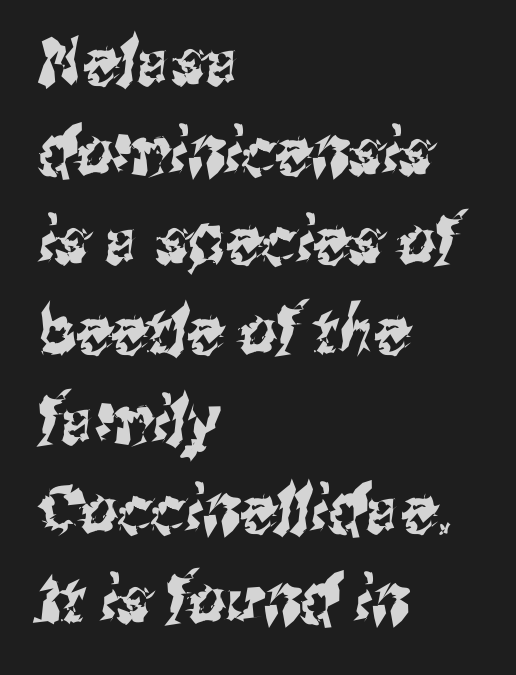
The image shows 65 px condensed sans-serif type; set left-aligned, normal line spacing (1.38x), normal letter spacing, not underlined; medium stroke contrast and a medium x-height.
